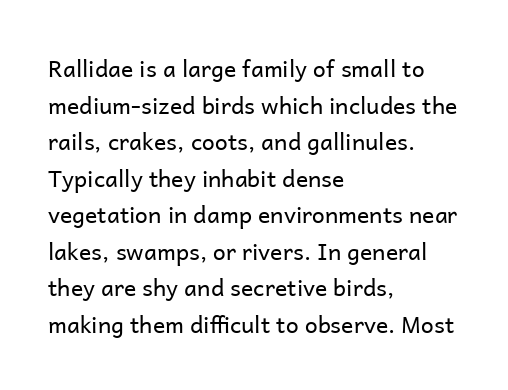
The image shows 23 px text type, upright; set left-aligned, normal line spacing (1.59x), normal letter spacing, not underlined.
